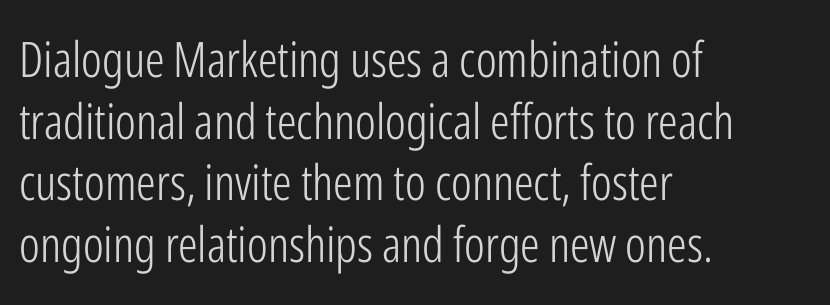
Q: Is the text bold? A: No.
Q: Is the text italic (slanted)? A: No, it is upright.
Q: Is the typeface a serif or a sans-serif typeface? A: Sans-serif.
Q: Is the text underlined? A: No.
Q: How is the paragraph aligned? A: Left-aligned.
Q: Is the spacing between letters normal or unusually wide? A: Normal.
Q: Is the spacing between lines tight, normal or loose? A: Normal.
Q: Width (condensed, normal, or wide)? A: Condensed.
Q: Stroke contrast? A: Low.
Q: x-height? A: Medium.
Q: Monospaced? A: No.
